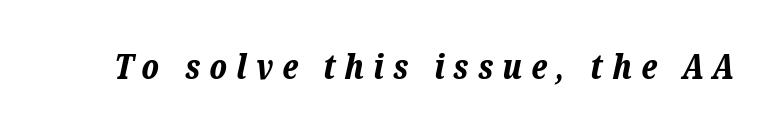
Q: Is the text bold? A: Yes.
Q: Is the text italic (slanted)? A: Yes, it leans right by about 12 degrees.
Q: Is the text underlined? A: No.
Q: Is the spacing between letters normal or unusually wide? A: Unusually wide.
Q: Width (condensed, normal, or wide)? A: Normal.
Q: Stroke contrast? A: Low.
Q: x-height? A: Medium.
Q: Monospaced? A: No.
